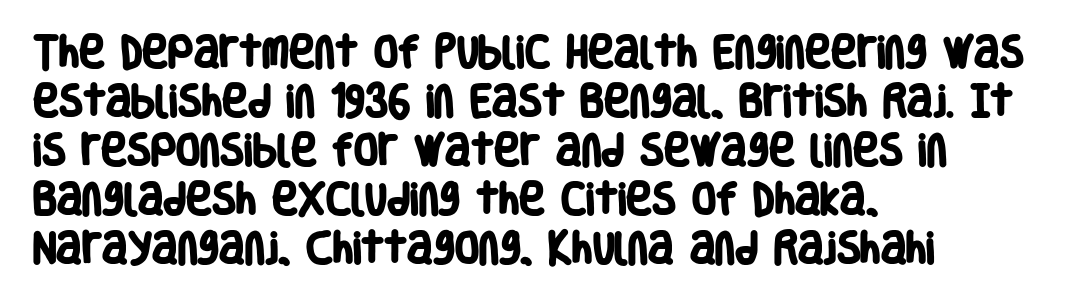
Q: Is the text bold? A: Yes.
Q: Is the typeface a serif or a sans-serif typeface? A: Sans-serif.
Q: Is the text underlined? A: No.
Q: How is the paragraph aligned? A: Left-aligned.
Q: Is the spacing between letters normal or unusually wide? A: Normal.
Q: Is the spacing between lines tight, normal or loose? A: Normal.
Q: Width (condensed, normal, or wide)? A: Condensed.
Q: Stroke contrast? A: Low.
Q: x-height? A: Large.
Q: Monospaced? A: No.
